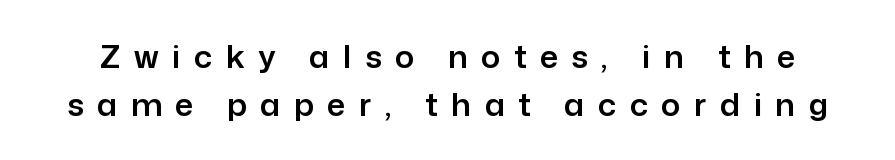
Q: Is the text italic (slanted)? A: No, it is upright.
Q: Is the typeface a serif or a sans-serif typeface? A: Sans-serif.
Q: Is the text underlined? A: No.
Q: Is the spacing between letters normal or unusually wide? A: Unusually wide.
Q: Is the spacing between lines tight, normal or loose? A: Normal.
Q: Width (condensed, normal, or wide)? A: Normal.
Q: Stroke contrast? A: Low.
Q: x-height? A: Medium.
Q: Monospaced? A: No.
